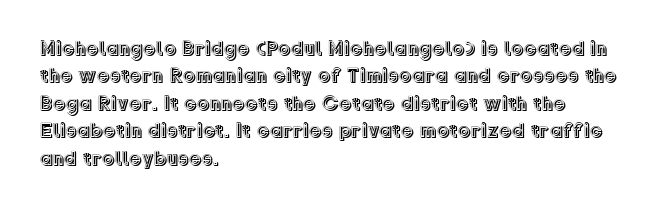
The specimen omits any rule beneath the text block's lines. The face used here is rendered with its standard letterfit. Posture: straight, roman, zero tilt. A student would call this left alignment; a typographer would say flush left, rag right. If you measured baseline to baseline, you'd find a middling distance.
